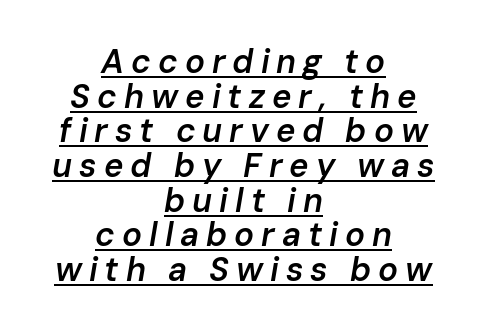
Q: Is the text bold? A: Semi-bold.
Q: Is the text italic (slanted)? A: Yes, it leans right by about 10 degrees.
Q: Is the text underlined? A: Yes.
Q: How is the paragraph aligned? A: Centered.
Q: Is the spacing between letters normal or unusually wide? A: Unusually wide.
Q: Is the spacing between lines tight, normal or loose? A: Tight.
Q: Width (condensed, normal, or wide)? A: Normal.
Q: Stroke contrast? A: Low.
Q: x-height? A: Medium.
Q: Monospaced? A: No.
